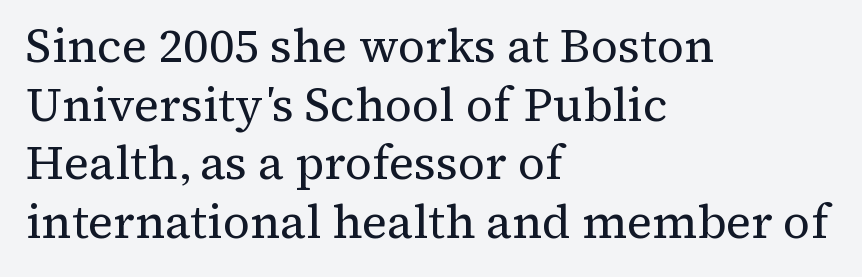
Q: Is the text bold? A: No.
Q: Is the text italic (slanted)? A: No, it is upright.
Q: Is the typeface a serif or a sans-serif typeface? A: Serif.
Q: Is the text underlined? A: No.
Q: How is the paragraph aligned? A: Left-aligned.
Q: Is the spacing between letters normal or unusually wide? A: Normal.
Q: Is the spacing between lines tight, normal or loose? A: Normal.
Q: Width (condensed, normal, or wide)? A: Normal.
Q: Stroke contrast? A: Medium.
Q: x-height? A: Medium.
Q: Monospaced? A: No.
